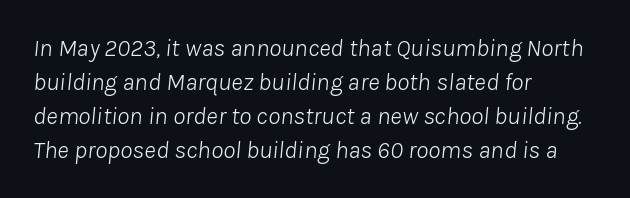
The image shows 25 px text type, italic (leaning right); set left-aligned, normal line spacing (1.36x), normal letter spacing, not underlined.
